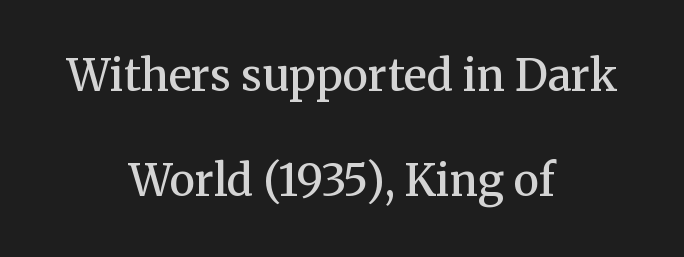
{"serif": "yes", "italic": "no", "bold": "semi", "weight": "semibold", "width": "normal", "stroke_contrast": "medium", "x_height": "medium", "monospaced": "no", "underline": "no", "align": "center", "line_spacing": "loose", "line_spacing_ratio": 2.39, "letter_spacing": "normal", "letter_spacing_em": 0.0, "glyph_px": 44}
